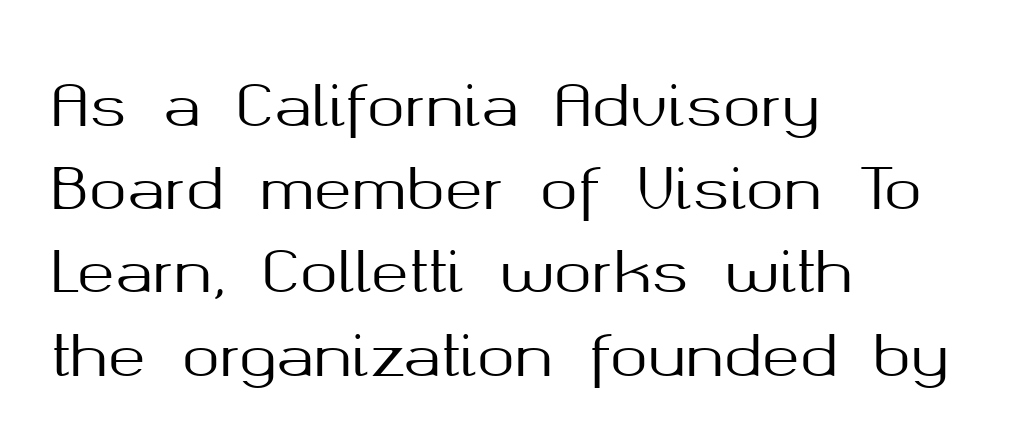
{"serif": "no", "italic": "no", "width": "normal", "stroke_contrast": "medium", "x_height": "medium", "monospaced": "no", "underline": "no", "align": "left", "line_spacing": "normal", "line_spacing_ratio": 1.46, "letter_spacing": "normal", "letter_spacing_em": 0.0, "glyph_px": 57}
